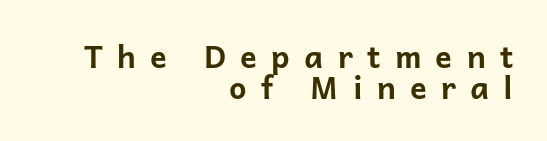
{"serif": "no", "italic": "no", "bold": "yes", "weight": "bold", "width": "normal", "stroke_contrast": "low", "x_height": "medium", "monospaced": "no", "underline": "no", "align": "right", "line_spacing": "tight", "line_spacing_ratio": 0.99, "letter_spacing": "wide", "letter_spacing_em": 0.46, "glyph_px": 31}
